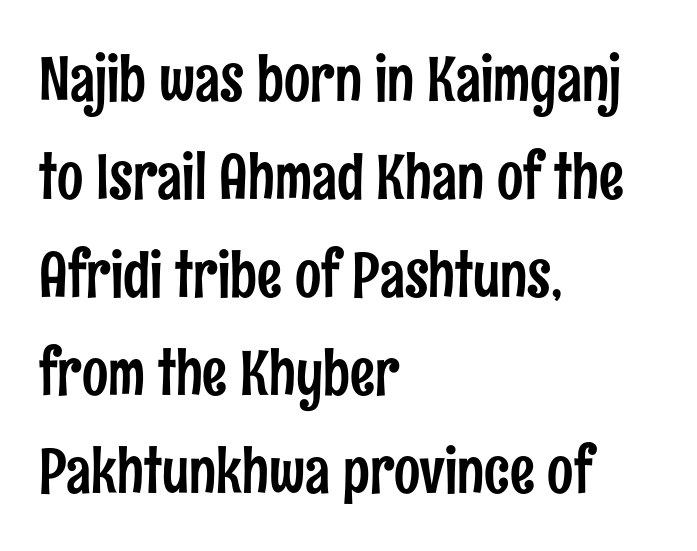
Q: Is the text italic (slanted)? A: No, it is upright.
Q: Is the typeface a serif or a sans-serif typeface? A: Sans-serif.
Q: Is the text underlined? A: No.
Q: How is the paragraph aligned? A: Left-aligned.
Q: Is the spacing between letters normal or unusually wide? A: Normal.
Q: Is the spacing between lines tight, normal or loose? A: Normal.
Q: Width (condensed, normal, or wide)? A: Condensed.
Q: Stroke contrast? A: Low.
Q: x-height? A: Medium.
Q: Monospaced? A: No.
